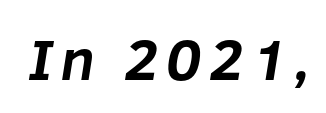
{"serif": "no", "bold": "yes", "weight": "bold", "width": "normal", "stroke_contrast": "low", "x_height": "medium", "monospaced": "no", "underline": "no", "glyph_px": 58}
